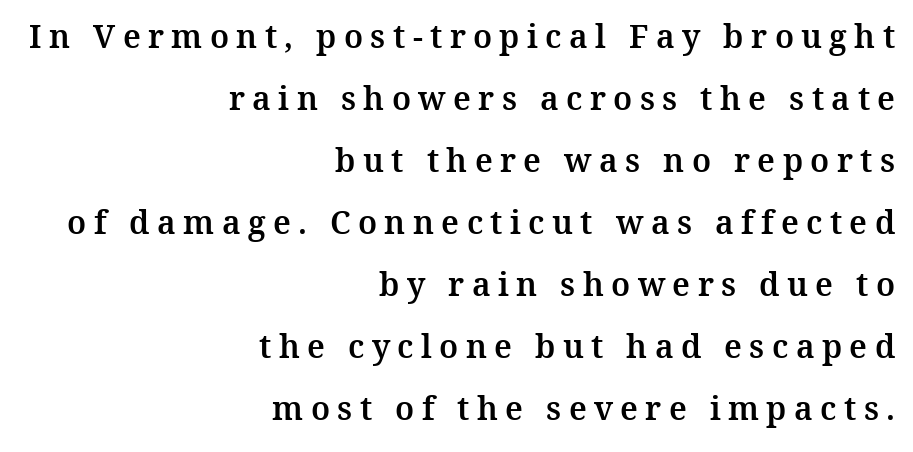
{"serif": "yes", "italic": "no", "width": "normal", "stroke_contrast": "medium", "x_height": "medium", "monospaced": "no", "underline": "no", "align": "right", "line_spacing": "loose", "line_spacing_ratio": 1.94, "letter_spacing": "wide", "letter_spacing_em": 0.23, "glyph_px": 32}
